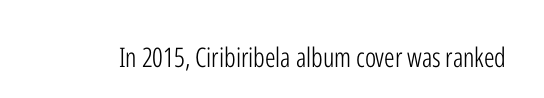
Has an underline been added? It has not. The type is set solid horizontally, with unmodified tracking. The characters are drawn with everyday or finer stroke widths. Every character sits straight up, as roman type does.
